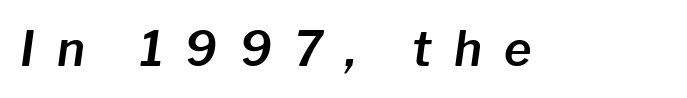
{"italic": "yes", "lean": "right", "slant_degrees": 8, "width": "normal", "stroke_contrast": "low", "x_height": "medium", "monospaced": "no", "underline": "no", "letter_spacing": "wide", "letter_spacing_em": 0.48, "glyph_px": 47}
